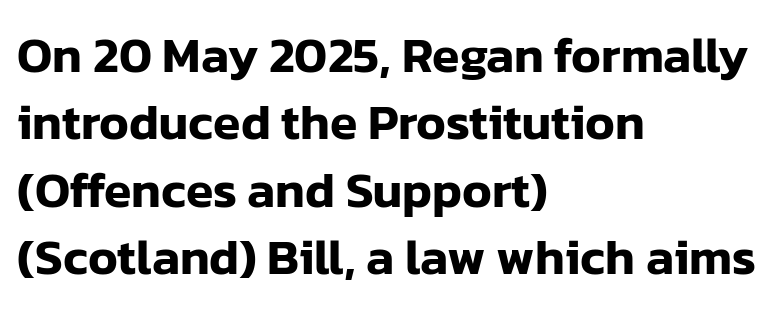
The image shows 50 px sans-serif type, upright; set left-aligned, normal line spacing (1.35x), normal letter spacing, not underlined; low stroke contrast and a medium x-height.
